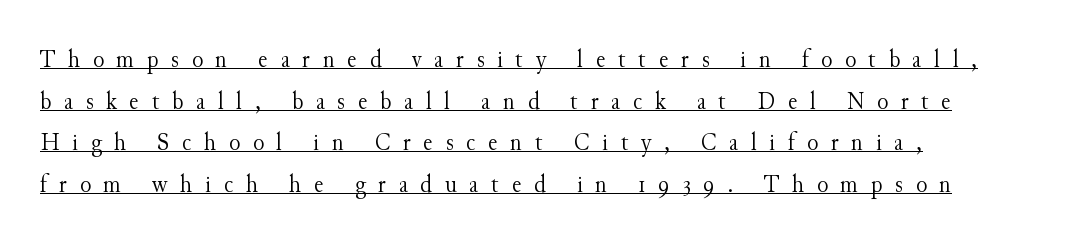
The image shows 26 px text type, upright; set left-aligned, normal line spacing (1.6x), unusually wide letter spacing (+0.48 em), underlined.
